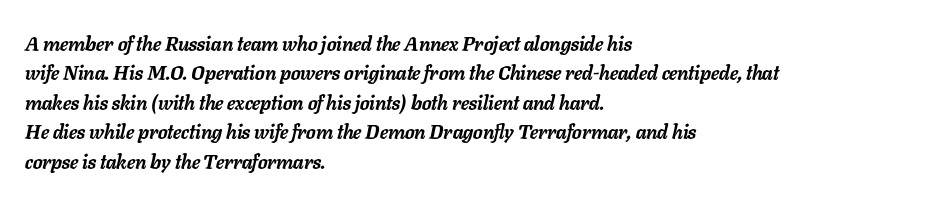
A classic flush-left, rag-right setting is used for this passage. Nobody touched the tracking dial on this one. Does the lettering tilt? It does — this is italic. Does the weight exceed regular? Yes, all the way to bold.
